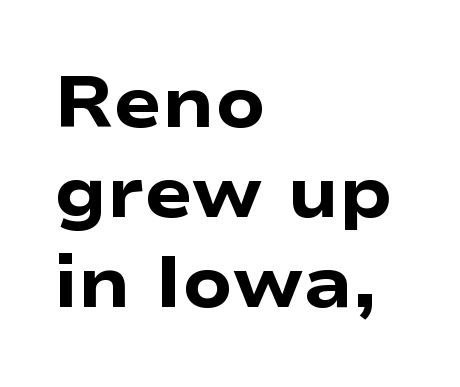
{"serif": "no", "italic": "no", "bold": "yes", "weight": "heavy", "width": "wide", "stroke_contrast": "low", "x_height": "medium", "monospaced": "no", "underline": "no", "align": "left", "line_spacing": "normal", "line_spacing_ratio": 1.25, "letter_spacing": "normal", "letter_spacing_em": 0.0, "glyph_px": 72}
